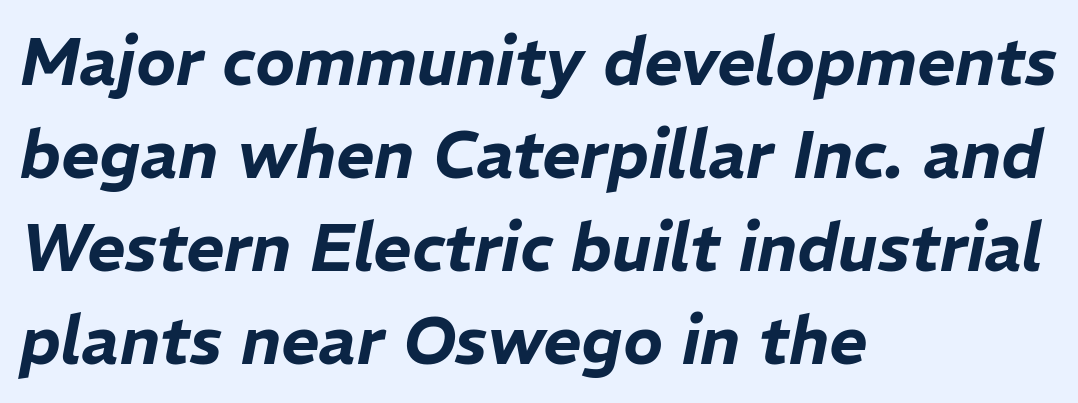
{"italic": "yes", "lean": "right", "slant_degrees": 11, "width": "normal", "stroke_contrast": "low", "x_height": "medium", "monospaced": "no", "underline": "no", "align": "left", "line_spacing": "normal", "line_spacing_ratio": 1.41, "letter_spacing": "normal", "letter_spacing_em": 0.0, "glyph_px": 66}
